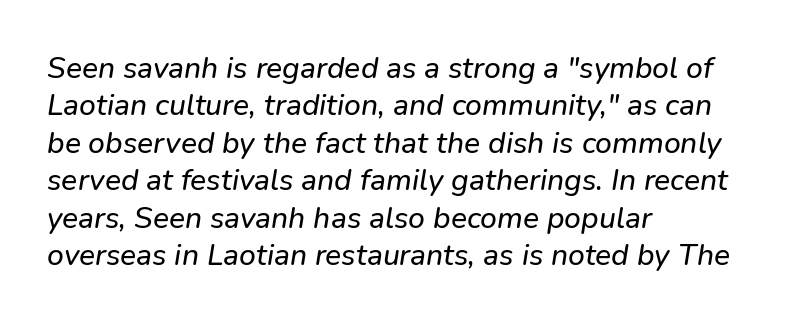
Q: Is the typeface a serif or a sans-serif typeface? A: Sans-serif.
Q: Is the text underlined? A: No.
Q: How is the paragraph aligned? A: Left-aligned.
Q: Is the spacing between letters normal or unusually wide? A: Normal.
Q: Is the spacing between lines tight, normal or loose? A: Normal.
Q: Width (condensed, normal, or wide)? A: Normal.
Q: Stroke contrast? A: Low.
Q: x-height? A: Medium.
Q: Monospaced? A: No.
